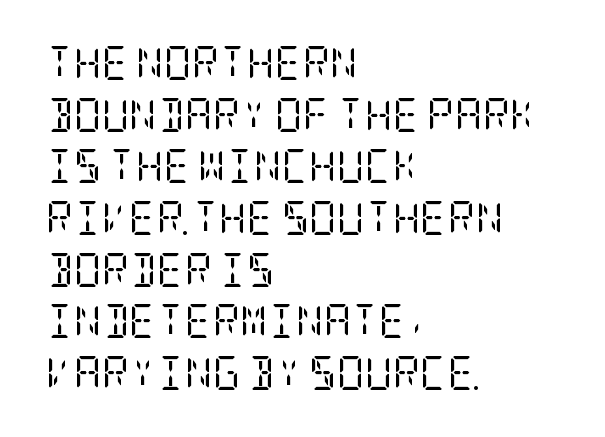
The image shows 34 px regular-weight, condensed serif type, upright; set left-aligned, normal line spacing (1.52x), normal letter spacing, not underlined; low stroke contrast and a large x-height.
